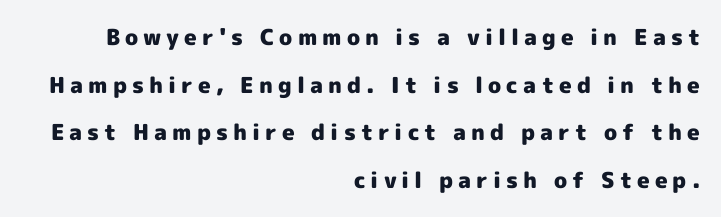
Q: Is the text bold? A: Yes.
Q: Is the text italic (slanted)? A: No, it is upright.
Q: Is the text underlined? A: No.
Q: How is the paragraph aligned? A: Right-aligned.
Q: Is the spacing between letters normal or unusually wide? A: Unusually wide.
Q: Is the spacing between lines tight, normal or loose? A: Loose.
